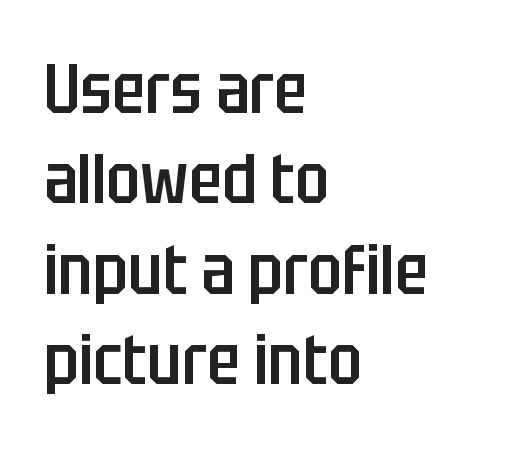
Q: Is the text bold? A: Semi-bold.
Q: Is the text italic (slanted)? A: No, it is upright.
Q: Is the typeface a serif or a sans-serif typeface? A: Sans-serif.
Q: Is the text underlined? A: No.
Q: How is the paragraph aligned? A: Left-aligned.
Q: Is the spacing between letters normal or unusually wide? A: Normal.
Q: Is the spacing between lines tight, normal or loose? A: Normal.
Q: Width (condensed, normal, or wide)? A: Condensed.
Q: Stroke contrast? A: Low.
Q: x-height? A: Large.
Q: Monospaced? A: No.
